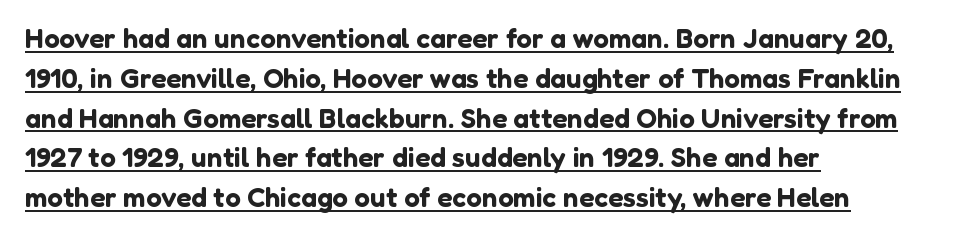
Line spacing here is normal. Inter-character spacing is left at the font's built-in metrics. Type style note: lacks serifs. The paragraph has a hard left edge and a soft right edge.
